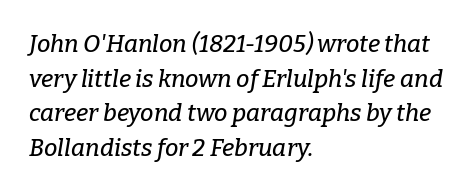
Q: Is the text italic (slanted)? A: Yes, it leans right by about 9 degrees.
Q: Is the text underlined? A: No.
Q: How is the paragraph aligned? A: Left-aligned.
Q: Is the spacing between letters normal or unusually wide? A: Normal.
Q: Is the spacing between lines tight, normal or loose? A: Normal.
